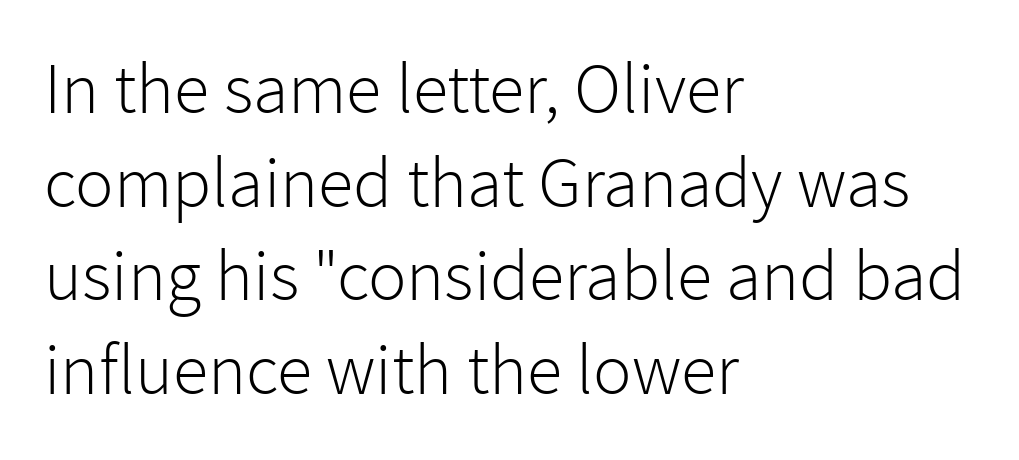
{"serif": "no", "italic": "no", "bold": "no", "weight": "light", "width": "normal", "stroke_contrast": "low", "x_height": "medium", "monospaced": "no", "underline": "no", "align": "left", "line_spacing": "normal", "line_spacing_ratio": 1.3, "letter_spacing": "normal", "letter_spacing_em": 0.0, "glyph_px": 72}
